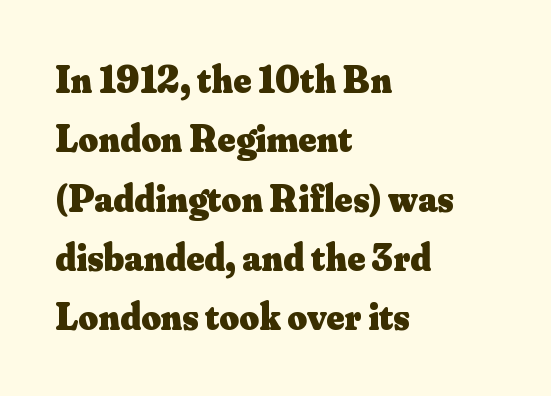
This rendering leaves character spacing at its baseline value. Descenders hang freely into open space. Notice how descenders clear the ascenders below comfortably — that's standard leading. Spacing verdict: proportional, widths tailored to each character.
